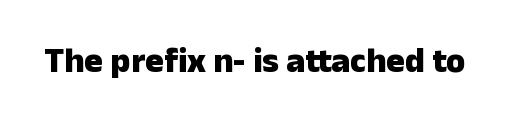
The image shows 35 px heavy sans-serif type, upright; set normal letter spacing, not underlined; low stroke contrast and a medium x-height.
